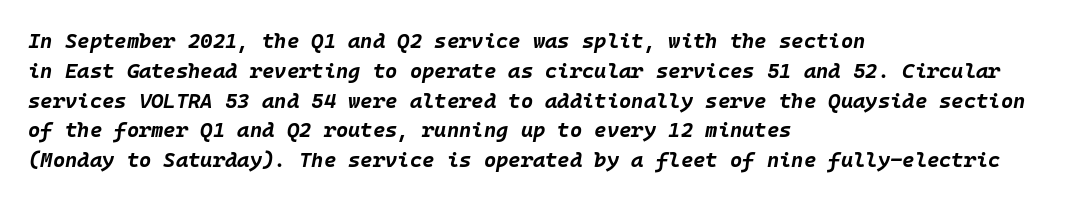
Descenders are the only things crossing below the line. Honestly, the letter spacing is just normal — you wouldn't notice it. One-word summary of the alignment: left. The designer left line spacing at the default. Chunky letters — that's bold for sure.
